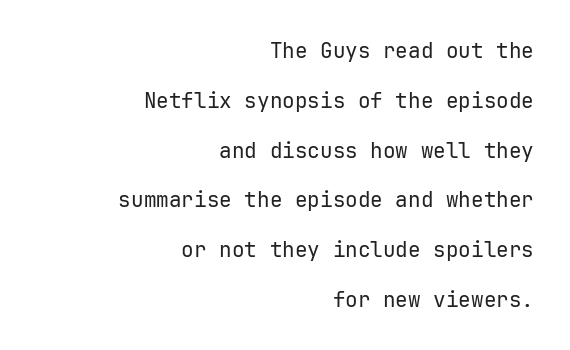
The image shows 21 px text type, upright; set right-aligned, loose line spacing (2.37x), normal letter spacing, not underlined.
